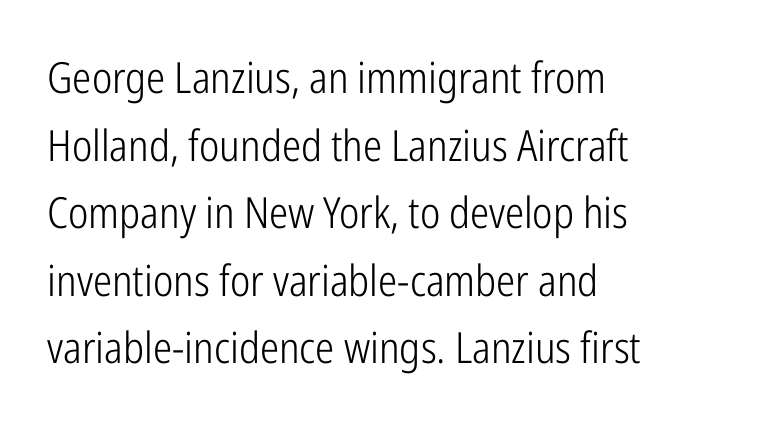
Italic: no, the glyphs are upright roman. The glyphs are unaccompanied by any horizontal stroke below them. Horizontal alignment here is leftward, the default for most running prose. Stems here are at most as thick as an everyday book face. This block has exactly the height ordinary leading produces.
